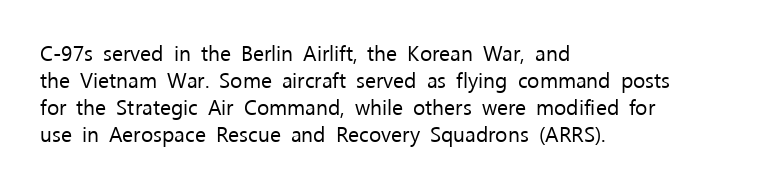
{"italic": "no", "bold": "no", "underline": "no", "align": "left", "line_spacing": "normal", "line_spacing_ratio": 1.29, "letter_spacing": "normal", "letter_spacing_em": 0.0, "glyph_px": 21}
